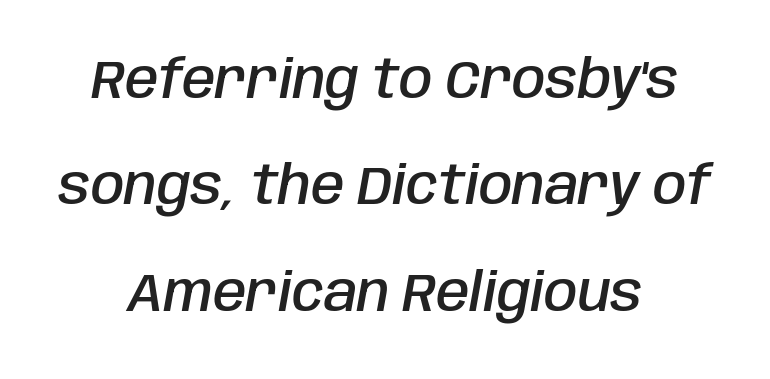
{"italic": "yes", "lean": "right", "slant_degrees": 10, "bold": "semi", "weight": "semibold", "width": "condensed", "stroke_contrast": "low", "x_height": "large", "monospaced": "no", "underline": "no", "align": "center", "line_spacing": "loose", "line_spacing_ratio": 1.97, "letter_spacing": "normal", "letter_spacing_em": 0.0, "glyph_px": 54}
